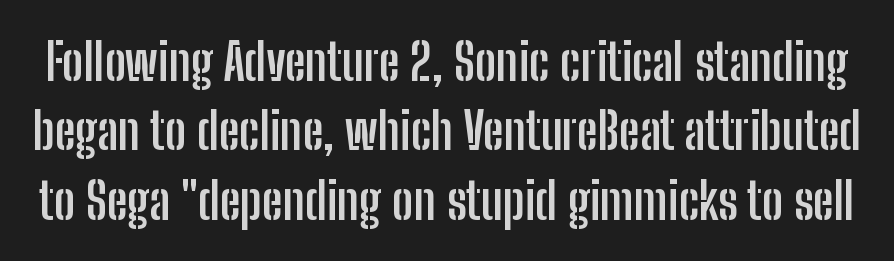
{"serif": "no", "italic": "no", "bold": "yes", "weight": "semibold", "width": "condensed", "stroke_contrast": "low", "x_height": "medium", "monospaced": "no", "underline": "no", "line_spacing": "normal", "line_spacing_ratio": 1.36, "letter_spacing": "normal", "letter_spacing_em": 0.0, "glyph_px": 51}
